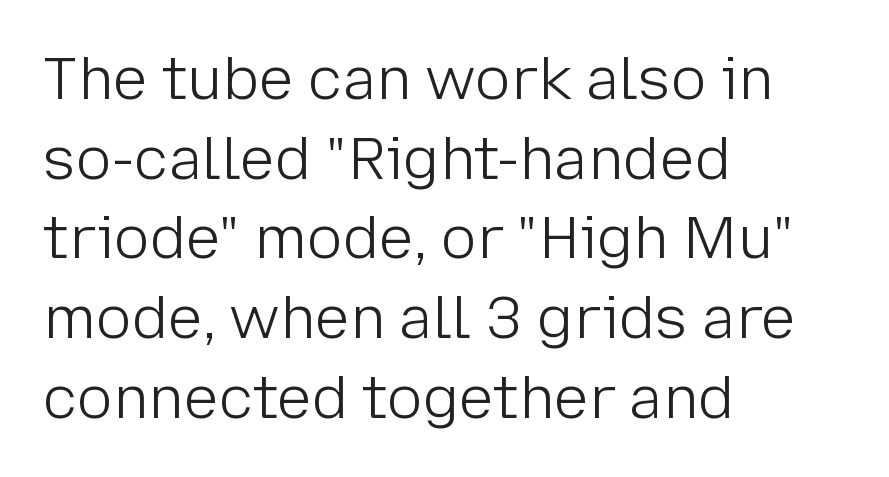
Q: Is the text bold? A: No.
Q: Is the text italic (slanted)? A: No, it is upright.
Q: Is the typeface a serif or a sans-serif typeface? A: Sans-serif.
Q: Is the text underlined? A: No.
Q: How is the paragraph aligned? A: Left-aligned.
Q: Is the spacing between letters normal or unusually wide? A: Normal.
Q: Is the spacing between lines tight, normal or loose? A: Normal.
Q: Width (condensed, normal, or wide)? A: Normal.
Q: Stroke contrast? A: Low.
Q: x-height? A: Medium.
Q: Monospaced? A: No.
